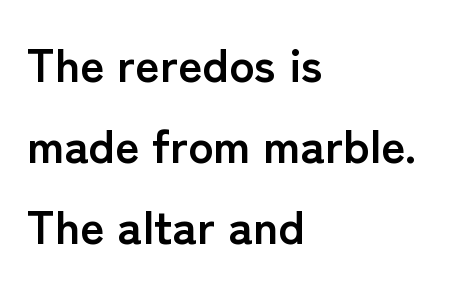
The image shows 47 px semibold sans-serif type, upright; set left-aligned, line spacing 1.72x, normal letter spacing, not underlined; low stroke contrast and a medium x-height.
